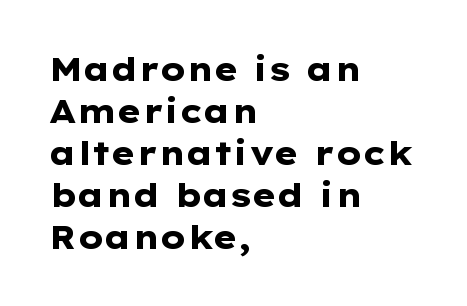
Q: Is the text bold? A: Yes.
Q: Is the text italic (slanted)? A: No, it is upright.
Q: Is the typeface a serif or a sans-serif typeface? A: Sans-serif.
Q: Is the text underlined? A: No.
Q: How is the paragraph aligned? A: Left-aligned.
Q: Is the spacing between letters normal or unusually wide? A: Normal.
Q: Is the spacing between lines tight, normal or loose? A: Normal.
Q: Width (condensed, normal, or wide)? A: Wide.
Q: Stroke contrast? A: Low.
Q: x-height? A: Medium.
Q: Monospaced? A: No.
